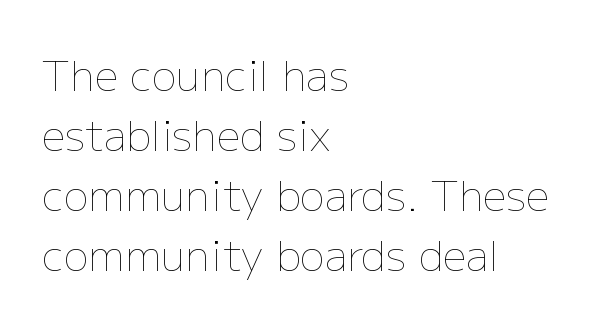
The image shows 42 px thin type, upright; set left-aligned, normal line spacing (1.43x), normal letter spacing, not underlined; low stroke contrast and a medium x-height.
